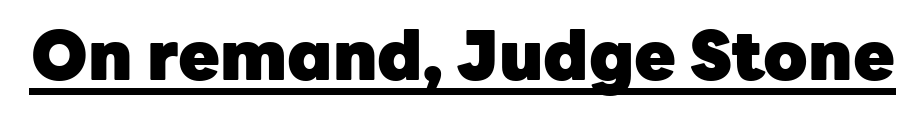
The letterforms sit shoulder to shoulder at normal distance. Does the lettering tilt? It doesn't — this is upright. Each glyph is drawn with heavy, bold strokes. Looks like regular typesetting: each glyph gets only the width it needs. This sample uses a sans-serif face. Notice how a bar underscores the lettering throughout.
